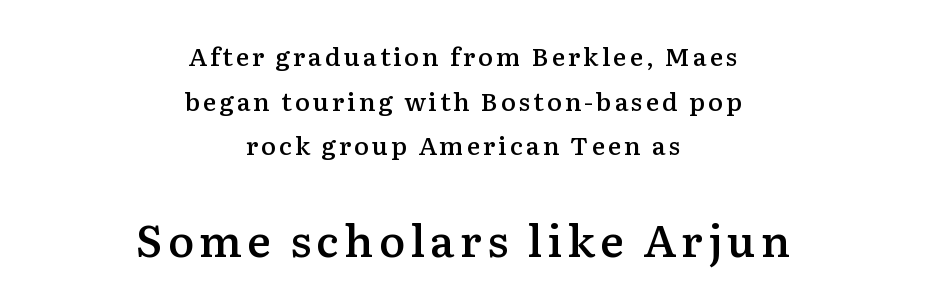
The image shows 44 px semibold serif type, upright; set centered, line spacing 1.79x, not underlined; the second (bottom) block is 1.76x larger; medium stroke contrast and a medium x-height.
